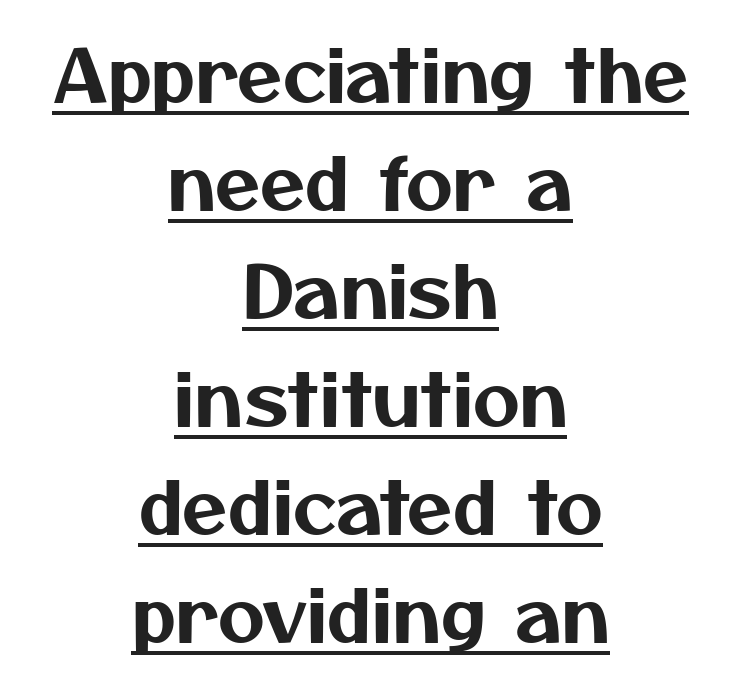
The image shows 73 px sans-serif type; set centered, normal line spacing (1.48x), normal letter spacing, underlined; medium stroke contrast and a medium x-height.
